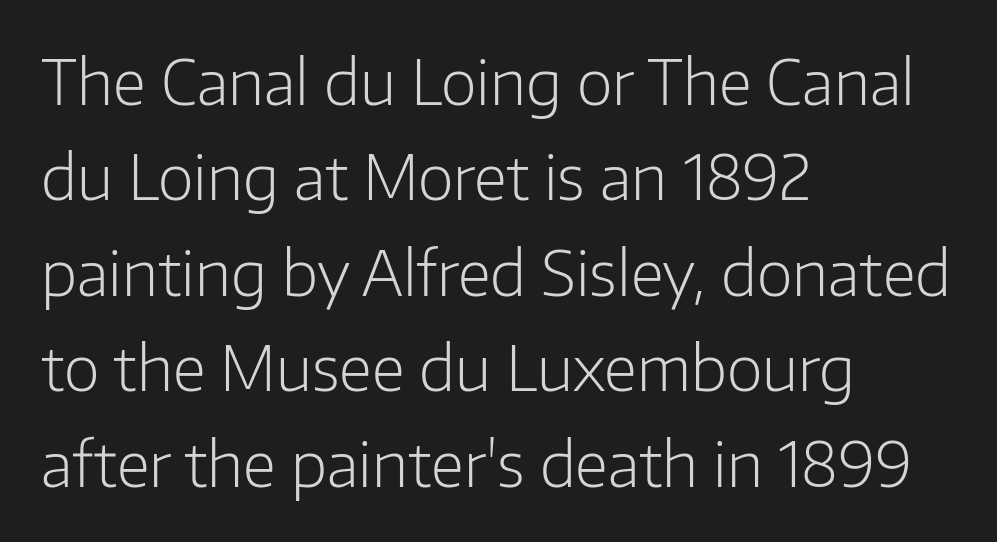
Q: Is the text bold? A: No.
Q: Is the text italic (slanted)? A: No, it is upright.
Q: Is the typeface a serif or a sans-serif typeface? A: Sans-serif.
Q: Is the text underlined? A: No.
Q: How is the paragraph aligned? A: Left-aligned.
Q: Is the spacing between letters normal or unusually wide? A: Normal.
Q: Is the spacing between lines tight, normal or loose? A: Normal.
Q: Width (condensed, normal, or wide)? A: Normal.
Q: Stroke contrast? A: Low.
Q: x-height? A: Medium.
Q: Monospaced? A: No.
